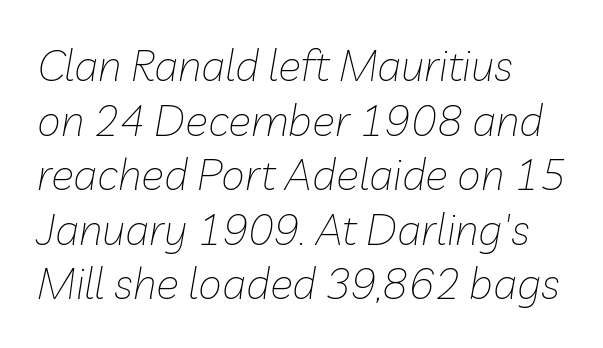
These lines keep a tight, regular rhythm from letter to letter. Think standard paragraph weight, or any step lighter than that. The typesetter chose a ragged-right arrangement here. Descenders hang freely into open space.
